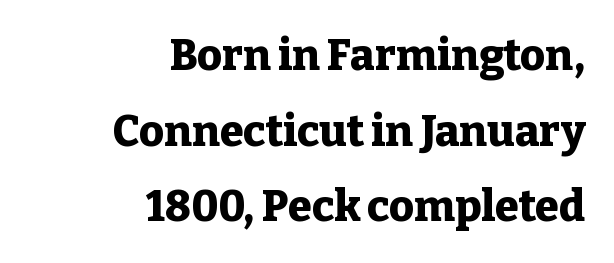
The image shows 43 px heavy serif type, upright; set right-aligned, line spacing 1.76x, normal letter spacing, not underlined; low stroke contrast and a medium x-height.
